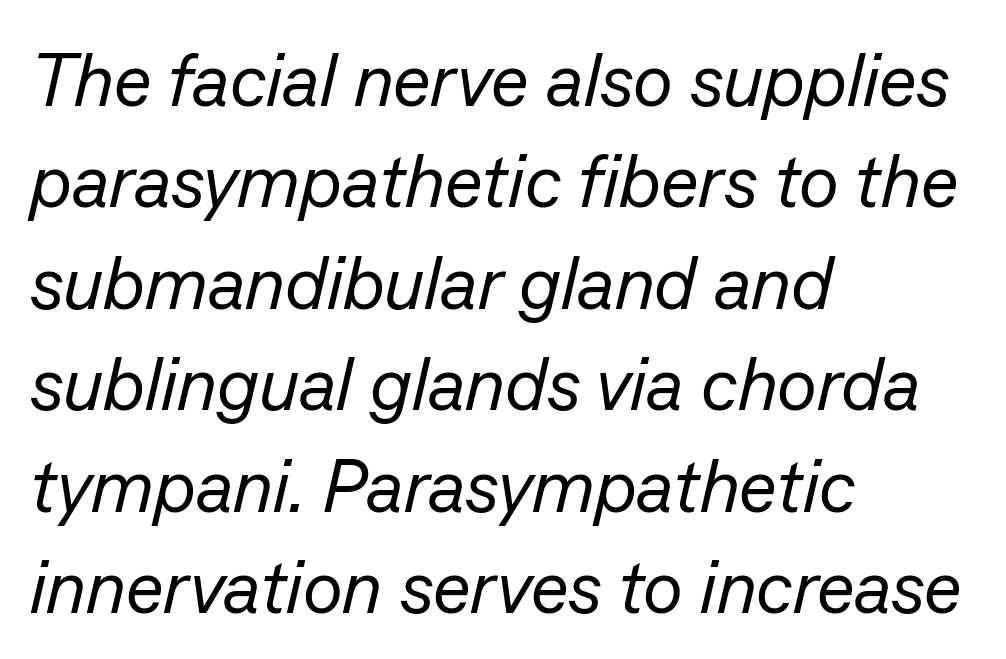
Students, observe: this is what conventionally led text looks like. Left-aligned paragraph, ragged on the right. Compared with ordinary roman type, these characters are visibly tilted. Is this a fixed-width face? No — the glyphs have proportional, varying widths. Observe the ordinary spacing: letters are neighbours, not strangers.
